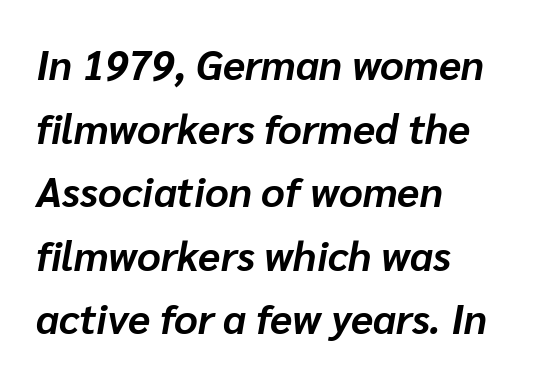
The rag falls on the right side of this text block. Characters follow at the spacing the type designer built in. The lines sit at an ordinary, default distance from one another. A clean baseline with only descenders dipping below it. The letters advance in unequal steps, a hallmark of proportional type.
